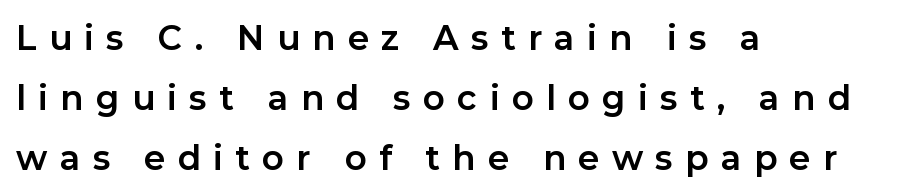
These lines have a slow, spaced-out rhythm from letter to letter. Alignment: flush left. I'd describe the lettering as bold — thick and assertive. The strip under each line holds only bare page.
